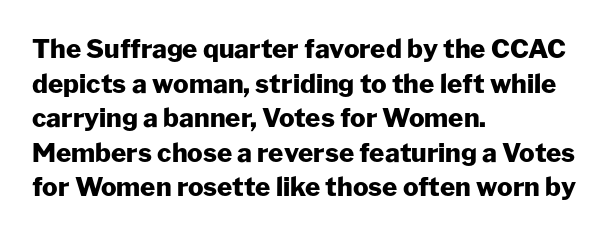
Q: Is the text bold? A: Yes.
Q: Is the text italic (slanted)? A: No, it is upright.
Q: Is the text underlined? A: No.
Q: How is the paragraph aligned? A: Left-aligned.
Q: Is the spacing between letters normal or unusually wide? A: Normal.
Q: Is the spacing between lines tight, normal or loose? A: Normal.
